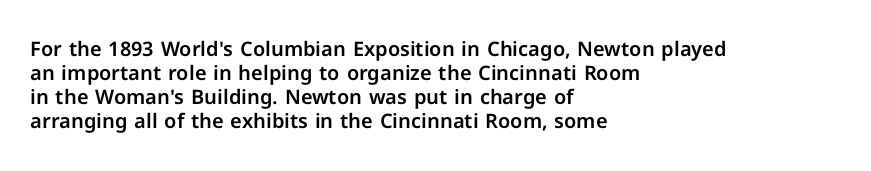
{"italic": "no", "underline": "no", "align": "left", "line_spacing_ratio": 1.2, "letter_spacing": "normal", "letter_spacing_em": 0.0, "glyph_px": 20}
